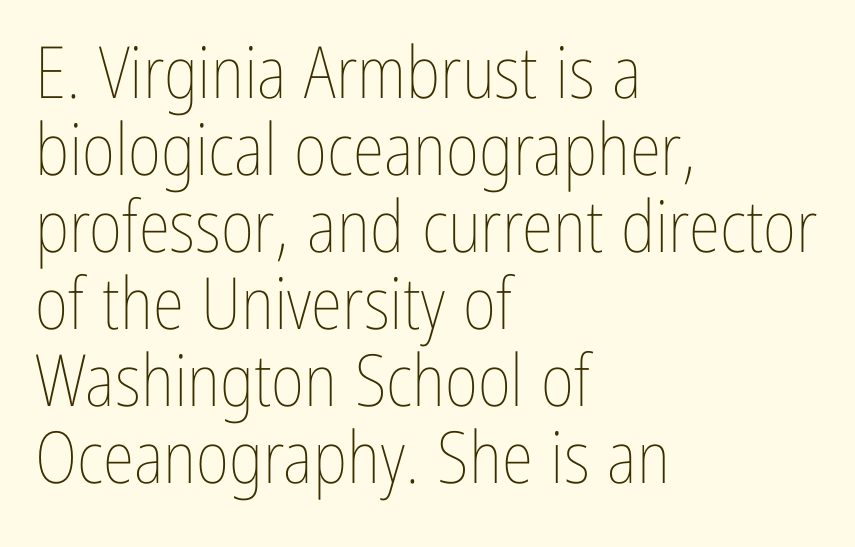
{"italic": "no", "bold": "no", "weight": "thin", "width": "condensed", "stroke_contrast": "low", "x_height": "medium", "monospaced": "no", "underline": "no", "align": "left", "line_spacing": "tight", "line_spacing_ratio": 1.07, "letter_spacing": "normal", "letter_spacing_em": 0.0, "glyph_px": 72}
